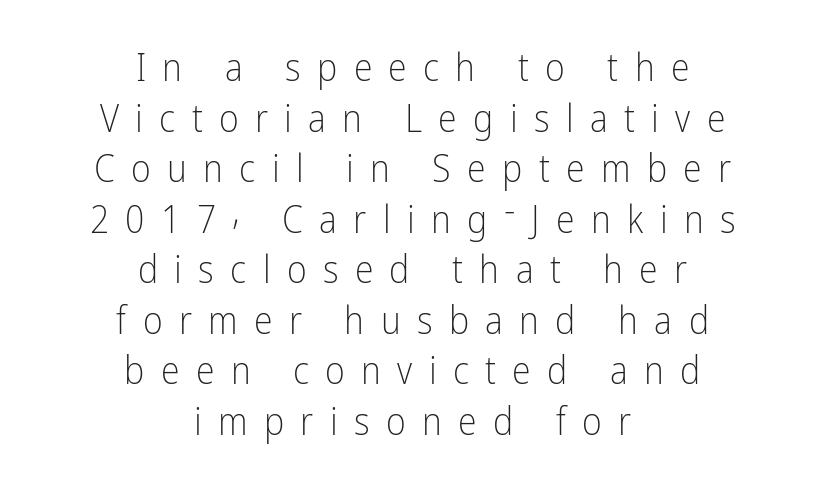
The image shows 38 px light, condensed sans-serif type, upright; set centered, normal line spacing (1.33x), unusually wide letter spacing (+0.43 em), not underlined; low stroke contrast and a medium x-height.
